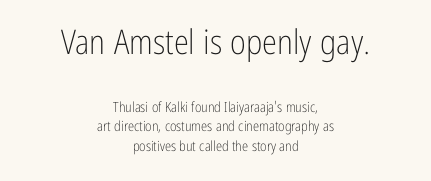
Line spacing here is normal. The rendering uses natural spacing where letterforms have individual widths. In CSS terms this would be text-align: center. In terms of letterspacing, this is plain default setting. Is there any slant? The stems are plumb.
